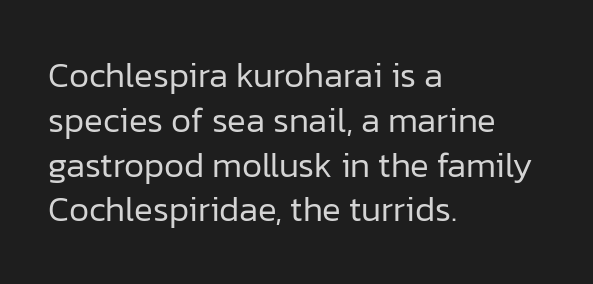
Q: Is the text bold? A: No.
Q: Is the text italic (slanted)? A: No, it is upright.
Q: Is the typeface a serif or a sans-serif typeface? A: Sans-serif.
Q: Is the text underlined? A: No.
Q: How is the paragraph aligned? A: Left-aligned.
Q: Is the spacing between letters normal or unusually wide? A: Normal.
Q: Is the spacing between lines tight, normal or loose? A: Normal.
Q: Width (condensed, normal, or wide)? A: Normal.
Q: Stroke contrast? A: Low.
Q: x-height? A: Medium.
Q: Monospaced? A: No.
